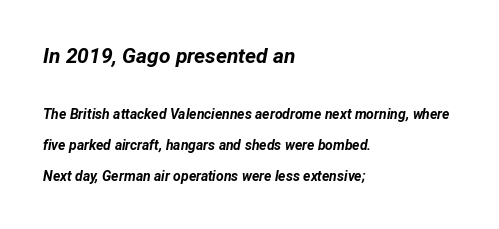
{"italic": "yes", "lean": "right", "slant_degrees": 12, "bold": "yes", "underline": "no", "align": "left", "line_spacing": "loose", "line_spacing_ratio": 2.21, "letter_spacing": "normal", "letter_spacing_em": 0.0, "larger_block": "first", "size_ratio": 1.5, "glyph_px": 21}
